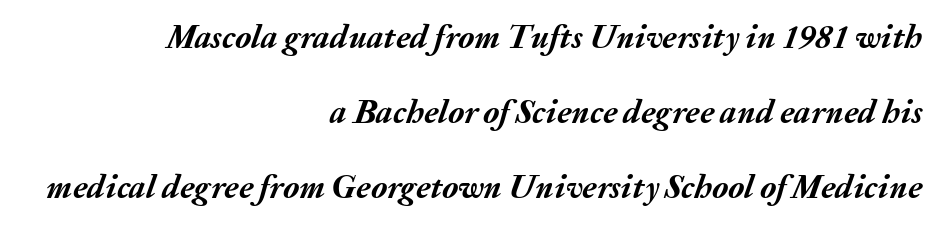
{"italic": "yes", "lean": "right", "slant_degrees": 20, "bold": "yes", "weight": "semibold", "width": "normal", "stroke_contrast": "medium", "x_height": "medium", "monospaced": "no", "underline": "no", "align": "right", "line_spacing": "loose", "line_spacing_ratio": 2.27, "letter_spacing": "normal", "letter_spacing_em": 0.0, "glyph_px": 33}
